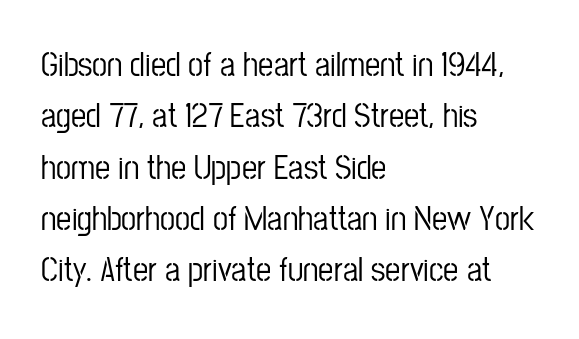
The image shows 34 px condensed sans-serif type, upright; set left-aligned, normal line spacing (1.51x), normal letter spacing, not underlined; low stroke contrast and a medium x-height.
